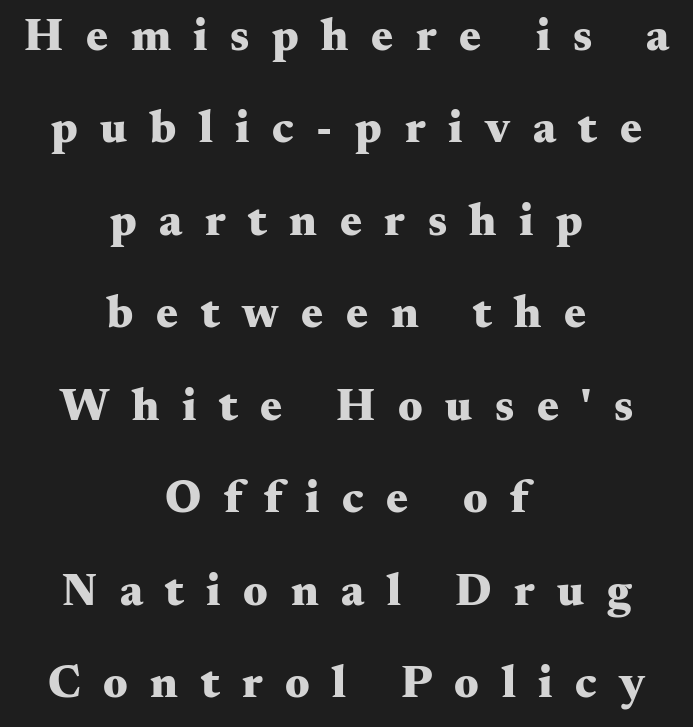
Q: Is the text bold? A: Yes.
Q: Is the text italic (slanted)? A: No, it is upright.
Q: Is the typeface a serif or a sans-serif typeface? A: Serif.
Q: Is the text underlined? A: No.
Q: How is the paragraph aligned? A: Centered.
Q: Is the spacing between letters normal or unusually wide? A: Unusually wide.
Q: Is the spacing between lines tight, normal or loose? A: Loose.
Q: Width (condensed, normal, or wide)? A: Wide.
Q: Stroke contrast? A: Medium.
Q: x-height? A: Small.
Q: Monospaced? A: No.
